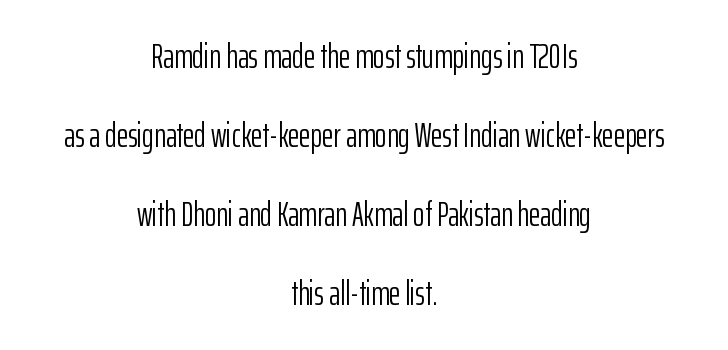
In terms of letterform style, serifs are entirely absent. Stems here are at most as thick as an everyday book face. Here the designer chose a conventional face with non-uniform glyph widths. Is the block centered? Yes — each line is placed symmetrically about the middle. Look at the tracking — it's just the regular setting, nothing added. No italicization has been applied; the sample stays upright.
